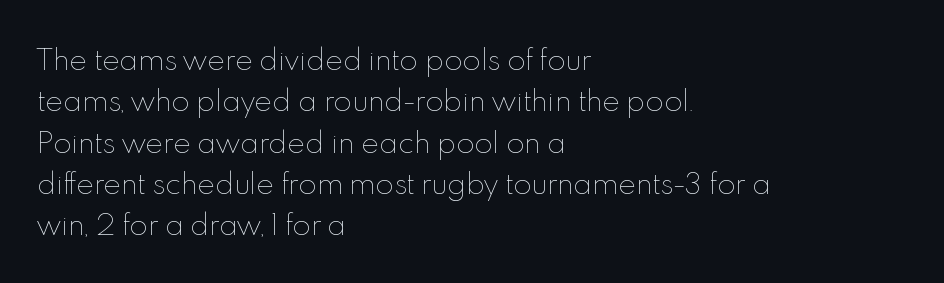
The image shows 27 px text type, upright; set left-aligned, normal line spacing (1.53x), normal letter spacing, not underlined.
